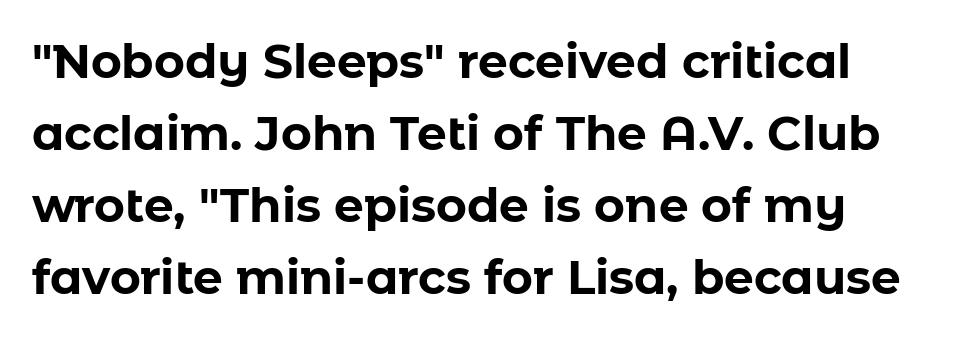
Q: Is the text bold? A: Yes.
Q: Is the text italic (slanted)? A: No, it is upright.
Q: Is the typeface a serif or a sans-serif typeface? A: Sans-serif.
Q: Is the text underlined? A: No.
Q: How is the paragraph aligned? A: Left-aligned.
Q: Is the spacing between letters normal or unusually wide? A: Normal.
Q: Is the spacing between lines tight, normal or loose? A: Normal.
Q: Width (condensed, normal, or wide)? A: Normal.
Q: Stroke contrast? A: Low.
Q: x-height? A: Medium.
Q: Monospaced? A: No.
